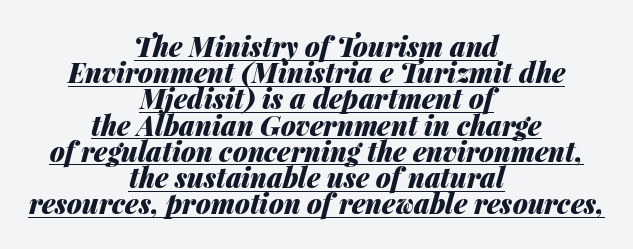
Q: Is the text bold? A: Yes.
Q: Is the text italic (slanted)? A: Yes, it leans right by about 14 degrees.
Q: Is the text underlined? A: Yes.
Q: How is the paragraph aligned? A: Centered.
Q: Is the spacing between letters normal or unusually wide? A: Normal.
Q: Is the spacing between lines tight, normal or loose? A: Tight.
